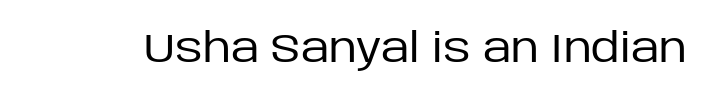
Q: Is the text bold? A: No.
Q: Is the text italic (slanted)? A: No, it is upright.
Q: Is the typeface a serif or a sans-serif typeface? A: Sans-serif.
Q: Is the text underlined? A: No.
Q: Is the spacing between letters normal or unusually wide? A: Normal.
Q: Width (condensed, normal, or wide)? A: Normal.
Q: Stroke contrast? A: Low.
Q: x-height? A: Large.
Q: Monospaced? A: No.
